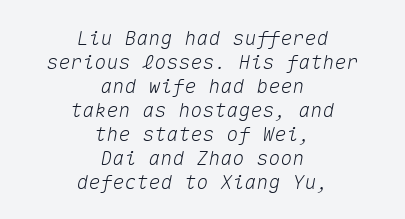
Q: Is the text italic (slanted)? A: Yes, it leans right by about 10 degrees.
Q: Is the text underlined? A: No.
Q: How is the paragraph aligned? A: Centered.
Q: Is the spacing between letters normal or unusually wide? A: Normal.
